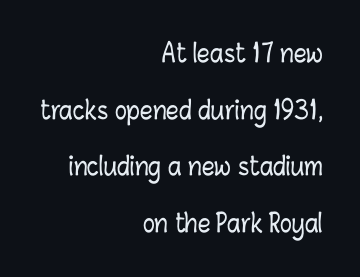
The image shows 25 px text type, upright; set right-aligned, loose line spacing (2.27x), normal letter spacing, not underlined.
